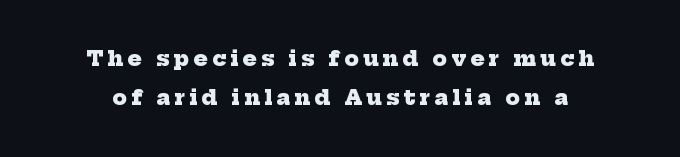
{"bold": "yes", "underline": "no", "line_spacing_ratio": 1.86, "letter_spacing": "wide", "letter_spacing_em": 0.2, "glyph_px": 21}
